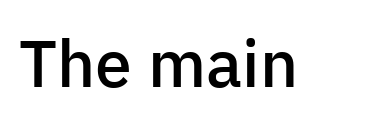
{"serif": "no", "italic": "no", "bold": "semi", "weight": "semibold", "width": "normal", "stroke_contrast": "low", "x_height": "medium", "monospaced": "no", "underline": "no", "letter_spacing": "normal", "letter_spacing_em": 0.0, "glyph_px": 66}
